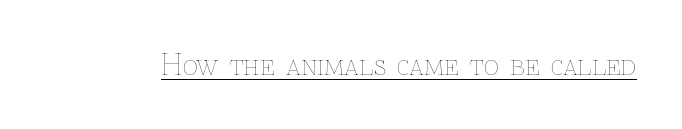
The image shows 29 px thin type, upright; set normal letter spacing, underlined; low stroke contrast and a medium x-height.
